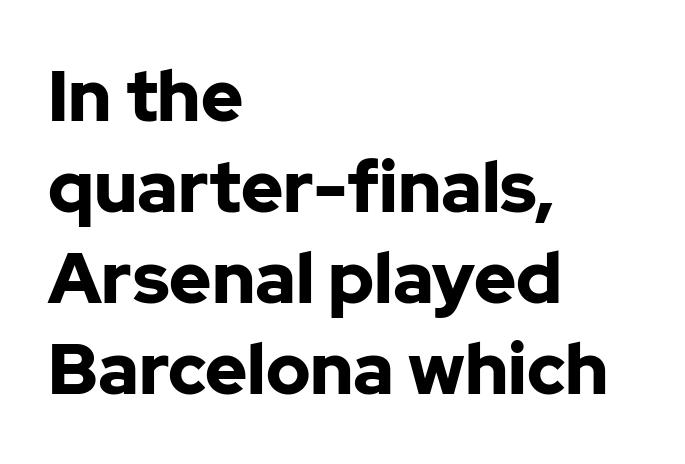
Q: Is the text bold? A: Yes.
Q: Is the text italic (slanted)? A: No, it is upright.
Q: Is the typeface a serif or a sans-serif typeface? A: Sans-serif.
Q: Is the text underlined? A: No.
Q: How is the paragraph aligned? A: Left-aligned.
Q: Is the spacing between letters normal or unusually wide? A: Normal.
Q: Is the spacing between lines tight, normal or loose? A: Normal.
Q: Width (condensed, normal, or wide)? A: Normal.
Q: Stroke contrast? A: Low.
Q: x-height? A: Medium.
Q: Monospaced? A: No.
